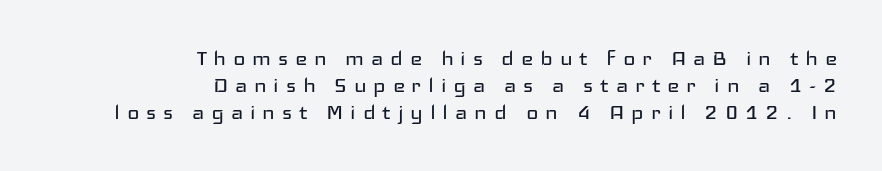
{"italic": "no", "bold": "no", "underline": "no", "align": "right", "line_spacing": "tight", "line_spacing_ratio": 1.04, "letter_spacing": "wide", "letter_spacing_em": 0.26, "glyph_px": 26}
